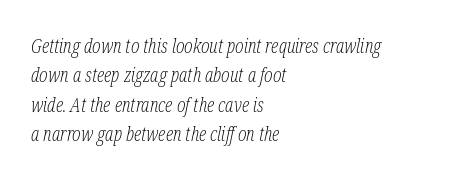
The image shows 20 px text type, italic (leaning right); set left-aligned, normal line spacing (1.47x), normal letter spacing, not underlined.
